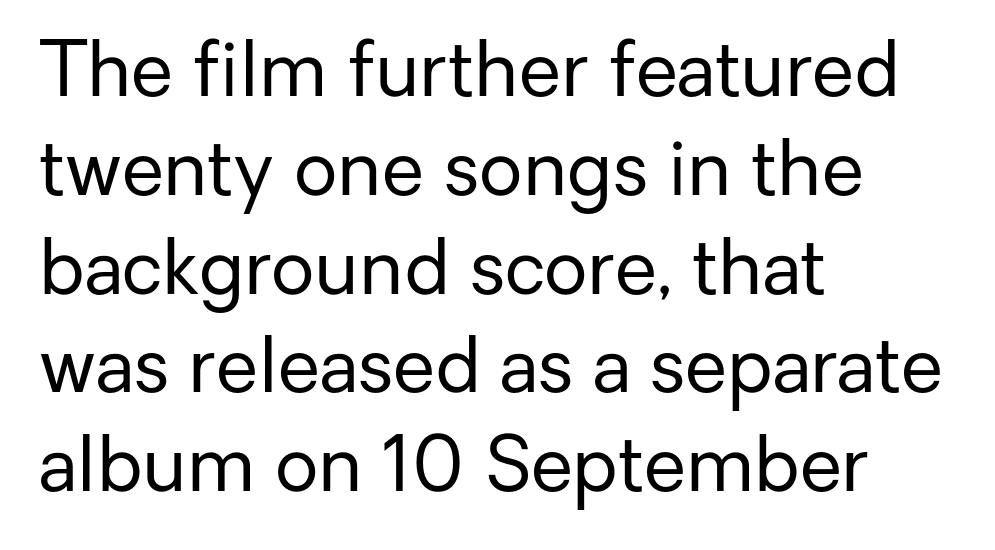
The image shows 76 px regular-weight sans-serif type, upright; set left-aligned, normal line spacing (1.3x), normal letter spacing, not underlined; low stroke contrast and a medium x-height.
